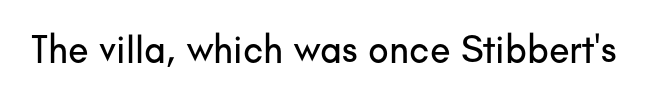
{"serif": "no", "italic": "no", "width": "normal", "stroke_contrast": "low", "x_height": "small", "monospaced": "no", "underline": "no", "letter_spacing": "normal", "letter_spacing_em": 0.0, "glyph_px": 38}
